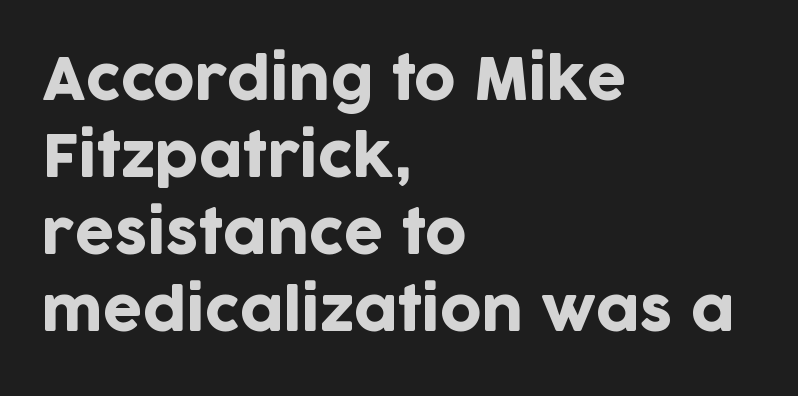
{"serif": "no", "italic": "no", "width": "normal", "stroke_contrast": "low", "x_height": "large", "monospaced": "no", "underline": "no", "align": "left", "line_spacing": "normal", "line_spacing_ratio": 1.35, "letter_spacing": "normal", "letter_spacing_em": 0.0, "glyph_px": 57}
